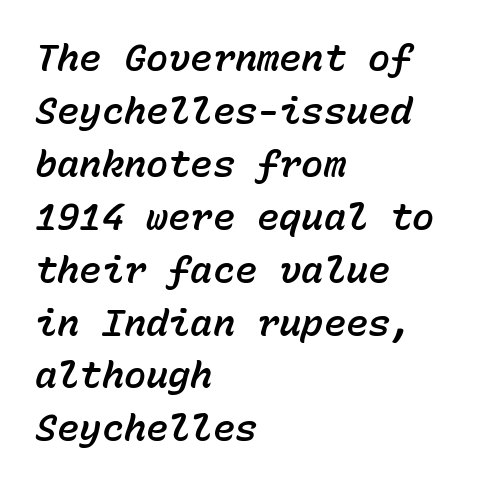
Compared with typical paragraphs, the rows here are spaced about the same. The type is set solid horizontally, with unmodified tracking. Just letters on the line, the space beneath them empty. Is this a fixed-width face? Yes — each glyph sits in an identical cell.
